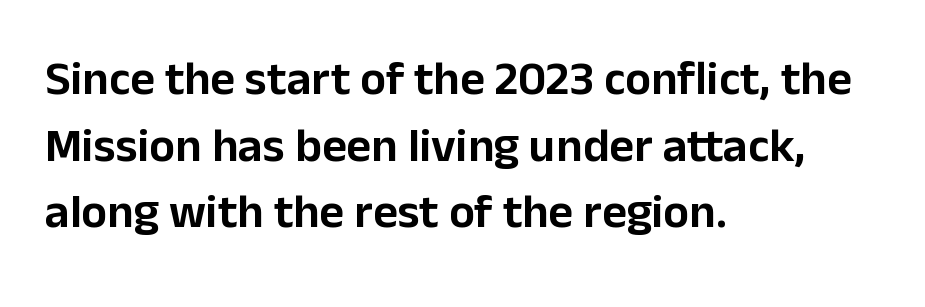
Notice how the passage keeps a crisp vertical edge on the left only. Lines of text with bare space underneath. Here the designer chose a conventional face with non-uniform glyph widths. The horizontal fit of the characters is conventional and even. This is the regular roman posture of the typeface. The characters display no serif detailing; their extremities are plain.
